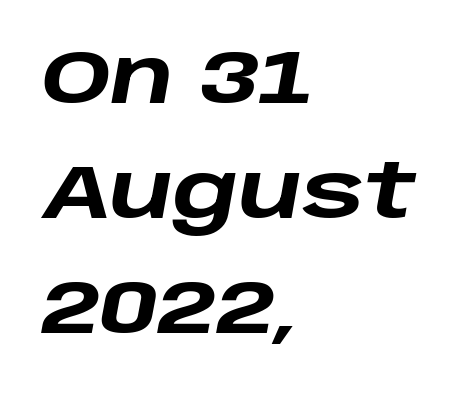
The image shows 76 px heavy, wide type, italic (leaning right); set left-aligned, normal line spacing (1.51x), normal letter spacing, not underlined; low stroke contrast and a large x-height.
